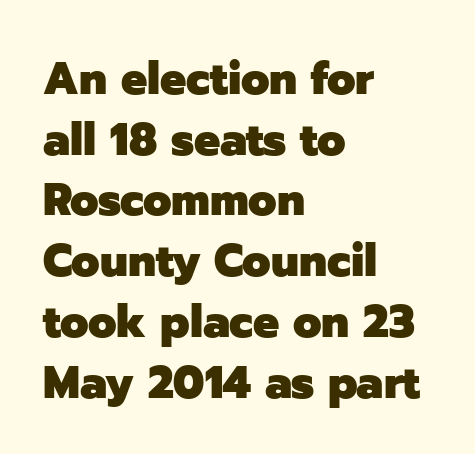
Is this a fixed-width face? No — the glyphs have proportional, varying widths. Compared with typical paragraphs, the rows here are spaced about the same. Alignment: flush left. Caption: bold face, heavy strokes. Do the letters lean? They stand straight.
